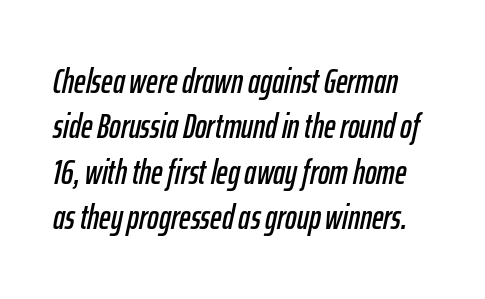
The letters advance in unequal steps, a hallmark of proportional type. The strip under each line holds only bare page. Designer's note — italics engaged. Regarding leading, the lines here are spaced in the standard way. A typesetter would call this zero additional tracking.
